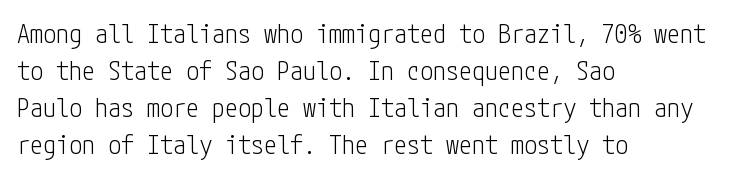
Q: Is the text bold? A: No.
Q: Is the text italic (slanted)? A: No, it is upright.
Q: Is the text underlined? A: No.
Q: How is the paragraph aligned? A: Left-aligned.
Q: Is the spacing between letters normal or unusually wide? A: Normal.
Q: Is the spacing between lines tight, normal or loose? A: Normal.
